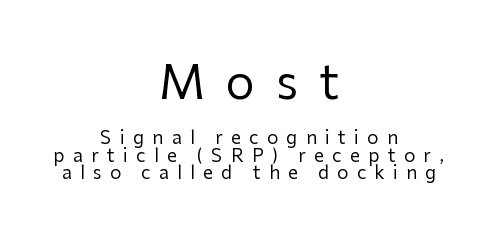
Q: Is the text bold? A: No.
Q: Is the text italic (slanted)? A: No, it is upright.
Q: Is the typeface a serif or a sans-serif typeface? A: Sans-serif.
Q: Is the text underlined? A: No.
Q: How is the paragraph aligned? A: Centered.
Q: Is the spacing between letters normal or unusually wide? A: Unusually wide.
Q: Is the spacing between lines tight, normal or loose? A: Tight.
Q: Which block of text is set in a larger size, the first (top) or the second (bottom)? A: The first (top) one.
Q: Width (condensed, normal, or wide)? A: Normal.
Q: Stroke contrast? A: Low.
Q: x-height? A: Medium.
Q: Monospaced? A: No.
